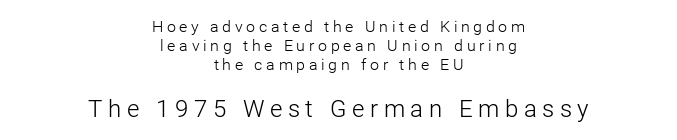
{"italic": "no", "bold": "no", "underline": "no", "align": "center", "line_spacing_ratio": 1.2, "letter_spacing": "wide", "letter_spacing_em": 0.23, "larger_block": "second", "size_ratio": 1.5, "glyph_px": 24}
